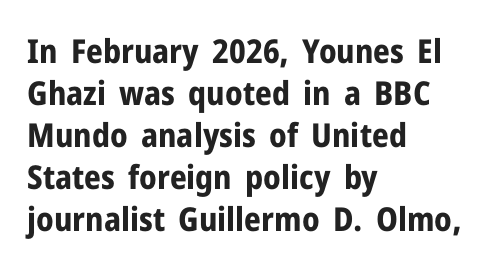
The glyphs have the mass of a bold cut. The font family rendered here belongs to the sans-serif group. Characters follow at the spacing the type designer built in. The lines are quadded left. The passage shown is not underscored anywhere.
